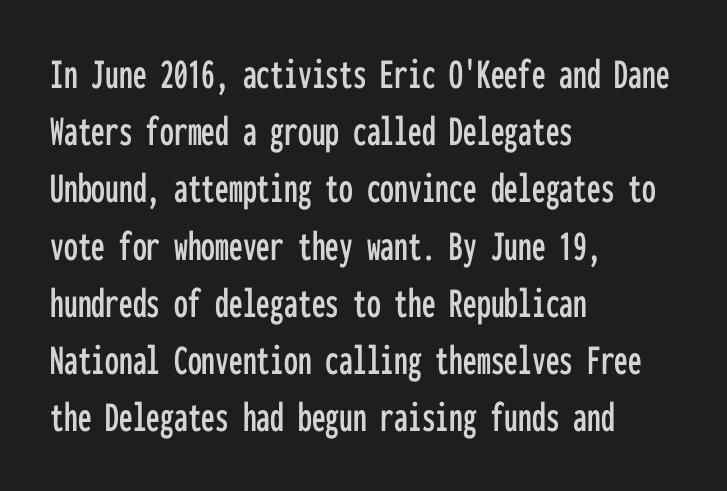
{"serif": "no", "italic": "no", "width": "condensed", "stroke_contrast": "low", "x_height": "medium", "monospaced": "yes", "underline": "no", "align": "left", "line_spacing": "normal", "line_spacing_ratio": 1.3, "letter_spacing": "normal", "letter_spacing_em": 0.0, "glyph_px": 44}
